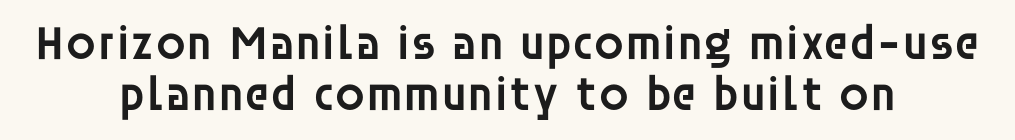
You could not count columns in this text — the font is proportionally spaced. The axis of the letterforms is exactly vertical. Honestly, the letter spacing is just normal — you wouldn't notice it. Stroke terminals: plain, sans-serif.
